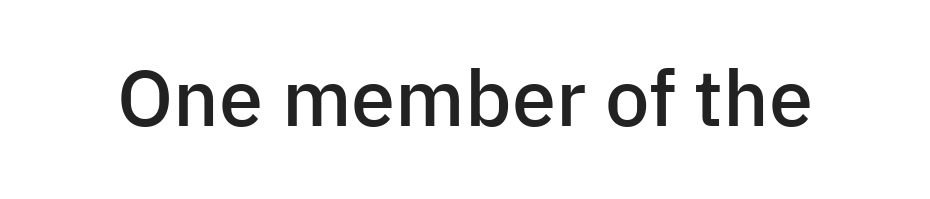
The letters are semibold — heavier than regular but short of a full bold. Posture: upright roman. Proportional: the letters do not fall into vertical columns. Inter-character spacing is left at the font's built-in metrics.
